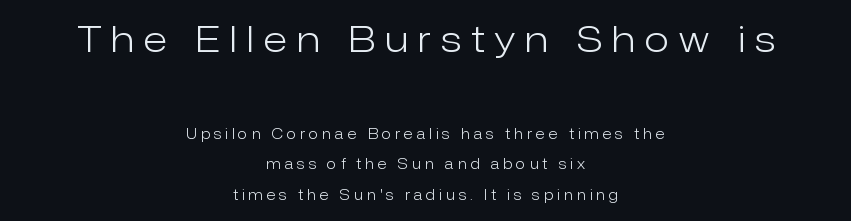
The image shows 36 px light sans-serif type, upright; set centered, loose line spacing (2.19x), unusually wide letter spacing (+0.28 em), not underlined; the first (top) block is 2.57x larger; low stroke contrast and a medium x-height.
